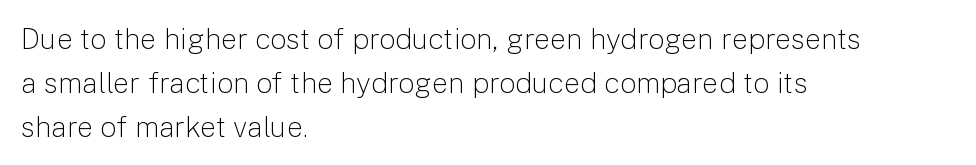
Q: Is the text bold? A: No.
Q: Is the text italic (slanted)? A: No, it is upright.
Q: Is the typeface a serif or a sans-serif typeface? A: Sans-serif.
Q: Is the text underlined? A: No.
Q: How is the paragraph aligned? A: Left-aligned.
Q: Is the spacing between letters normal or unusually wide? A: Normal.
Q: Is the spacing between lines tight, normal or loose? A: Normal.
Q: Width (condensed, normal, or wide)? A: Normal.
Q: Stroke contrast? A: Low.
Q: x-height? A: Medium.
Q: Monospaced? A: No.
